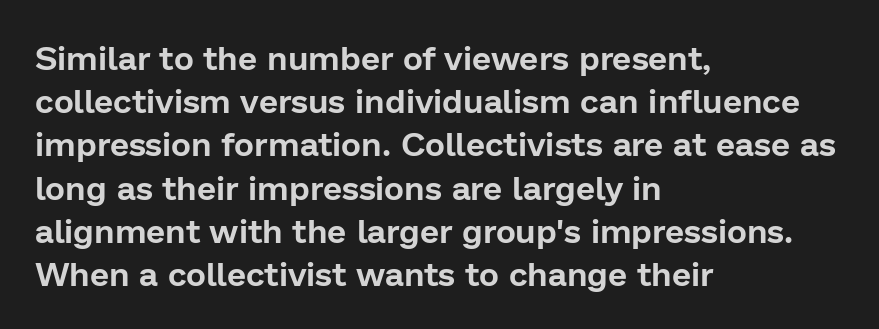
Leading: standard. A typesetter would call this proportional, since set widths differ per character. Just letters on the line, the space beneath them empty. In terms of letterspacing, this is plain default setting. Style check: upright. Are there feet on the stems? There aren't — it's a sans.
